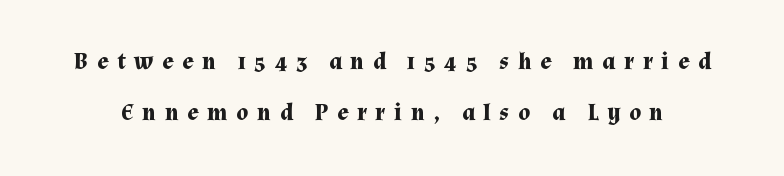
The image shows 23 px bold type, upright; set loose line spacing (2.22x), unusually wide letter spacing (+0.39 em), not underlined.
